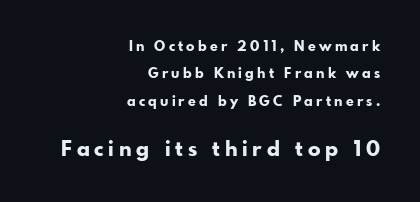
Q: Is the text bold? A: Yes.
Q: Is the text italic (slanted)? A: No, it is upright.
Q: Is the text underlined? A: No.
Q: How is the paragraph aligned? A: Right-aligned.
Q: Is the spacing between letters normal or unusually wide? A: Unusually wide.
Q: Is the spacing between lines tight, normal or loose? A: Loose.
Q: Which block of text is set in a larger size, the first (top) or the second (bottom)? A: The second (bottom) one.
